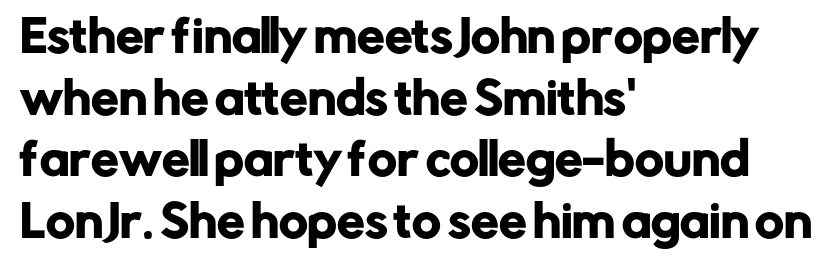
The image shows 44 px sans-serif type, upright; set left-aligned, normal line spacing (1.4x), normal letter spacing, not underlined; low stroke contrast and a medium x-height.
